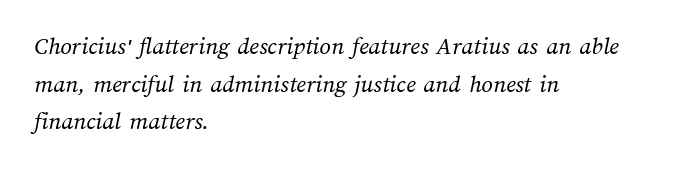
Q: Is the text bold? A: No.
Q: Is the text underlined? A: No.
Q: How is the paragraph aligned? A: Left-aligned.
Q: Is the spacing between letters normal or unusually wide? A: Normal.
Q: Is the spacing between lines tight, normal or loose? A: Normal.
